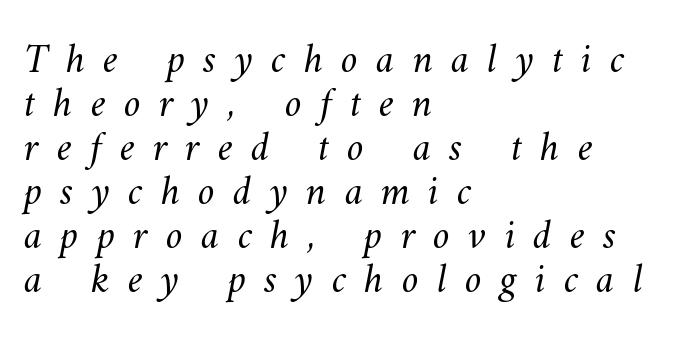
{"bold": "no", "weight": "light", "width": "normal", "stroke_contrast": "medium", "x_height": "small", "monospaced": "no", "underline": "no", "align": "left", "line_spacing": "tight", "line_spacing_ratio": 1.05, "letter_spacing": "wide", "letter_spacing_em": 0.43, "glyph_px": 42}
